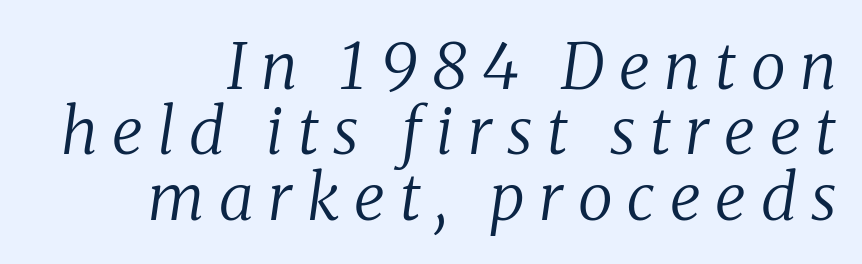
The image shows 64 px regular-weight serif type, italic (leaning right); set right-aligned, tight line spacing (1.02x), unusually wide letter spacing (+0.23 em), not underlined; medium stroke contrast and a medium x-height.
